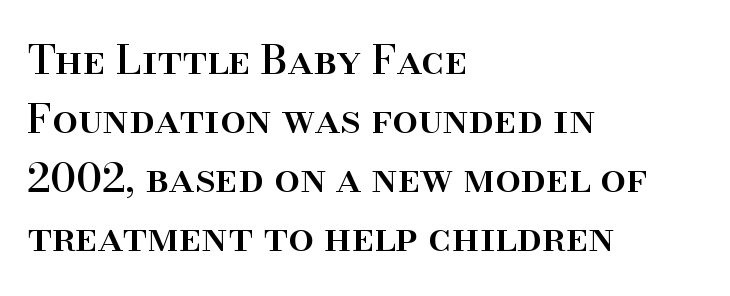
{"serif": "yes", "italic": "no", "width": "normal", "stroke_contrast": "high", "x_height": "small", "monospaced": "no", "underline": "no", "align": "left", "line_spacing": "normal", "line_spacing_ratio": 1.44, "letter_spacing": "normal", "letter_spacing_em": 0.0, "glyph_px": 41}
